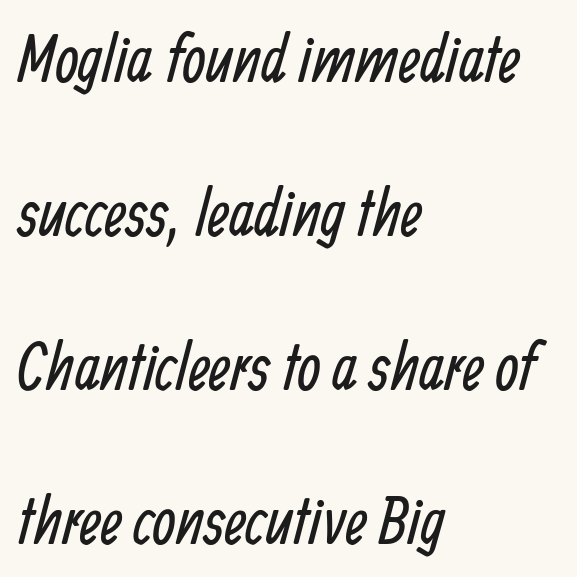
{"serif": "no", "bold": "no", "weight": "regular", "width": "condensed", "stroke_contrast": "low", "x_height": "medium", "monospaced": "no", "underline": "no", "align": "left", "line_spacing": "loose", "line_spacing_ratio": 2.3, "letter_spacing": "normal", "letter_spacing_em": 0.0, "glyph_px": 67}
